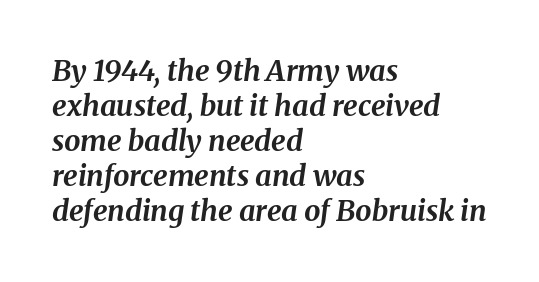
If you drew a ruler down the left edge, every line would touch it. Designer's note — italics engaged. Nothing unusual about the tracking: characters are spaced as the font intends. Heft: maximum for text — a bold. No word sits above an underline.
